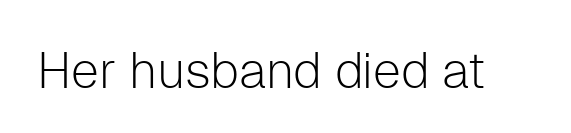
Q: Is the text bold? A: No.
Q: Is the text italic (slanted)? A: No, it is upright.
Q: Is the typeface a serif or a sans-serif typeface? A: Sans-serif.
Q: Is the text underlined? A: No.
Q: Is the spacing between letters normal or unusually wide? A: Normal.
Q: Width (condensed, normal, or wide)? A: Normal.
Q: Stroke contrast? A: Low.
Q: x-height? A: Medium.
Q: Monospaced? A: No.
